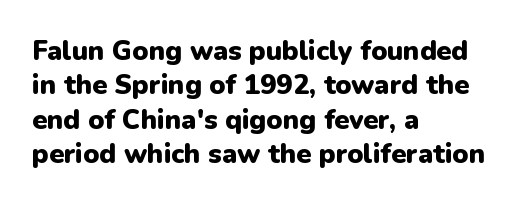
{"italic": "no", "bold": "yes", "underline": "no", "align": "left", "line_spacing": "normal", "line_spacing_ratio": 1.27, "letter_spacing": "normal", "letter_spacing_em": 0.0, "glyph_px": 27}
